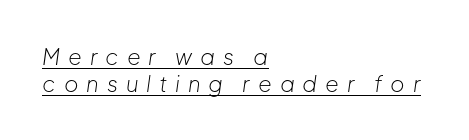
Compared with ordinary roman type, these characters are visibly tilted. Which margin do the lines hug? The left one — the right edge is uneven. Looks like someone drew a line under every word here. The letters look calm and open, with moderate or lighter stems.
